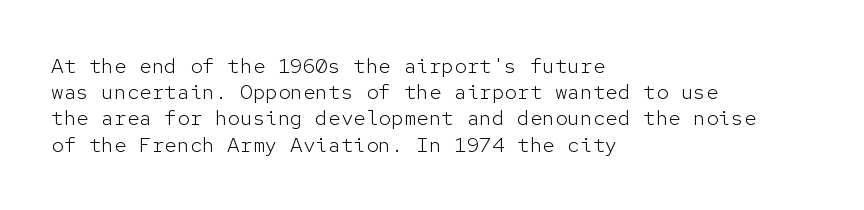
Q: Is the text bold? A: No.
Q: Is the text italic (slanted)? A: No, it is upright.
Q: Is the text underlined? A: No.
Q: How is the paragraph aligned? A: Left-aligned.
Q: Is the spacing between letters normal or unusually wide? A: Normal.
Q: Is the spacing between lines tight, normal or loose? A: Normal.
